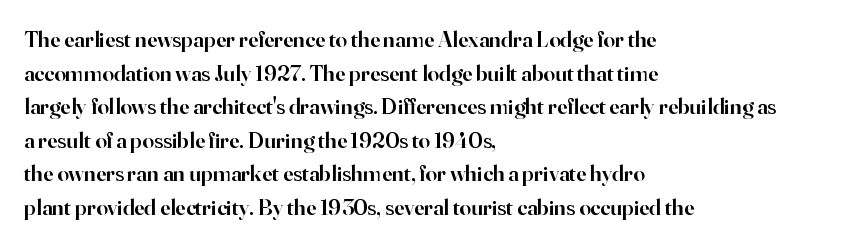
The image shows 23 px text type, upright; set left-aligned, normal line spacing (1.46x), normal letter spacing, not underlined.
